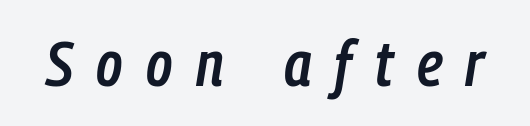
Q: Is the text bold? A: Semi-bold.
Q: Is the text italic (slanted)? A: Yes, it leans right by about 9 degrees.
Q: Is the text underlined? A: No.
Q: Is the spacing between letters normal or unusually wide? A: Unusually wide.
Q: Width (condensed, normal, or wide)? A: Condensed.
Q: Stroke contrast? A: Low.
Q: x-height? A: Medium.
Q: Monospaced? A: No.
